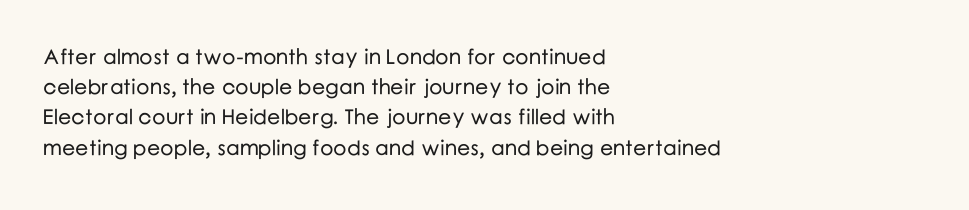
The image shows 21 px text type, upright; set left-aligned, normal line spacing (1.44x), normal letter spacing, not underlined.
